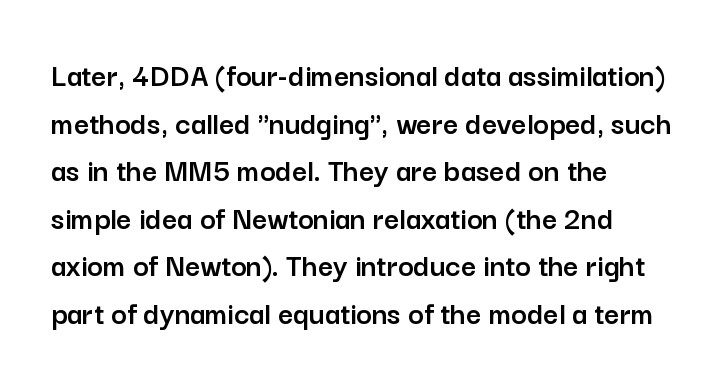
Leading: standard. Line beginnings align vertically; line endings do not. Spacing verdict: proportional, widths tailored to each character. It's the straight-up-and-down kind of type.
